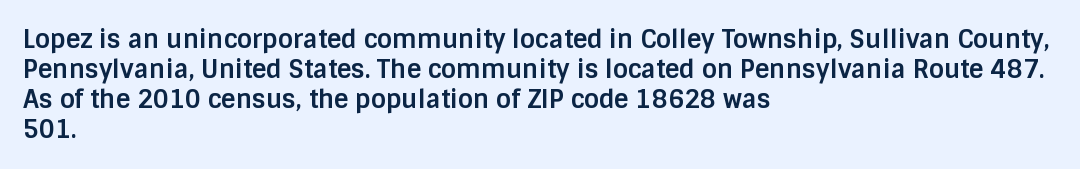
Default kerning and tracking; the words read as compact shapes. The letters stand upright; this is a roman face. Pretty heavy lettering here — definitely bold. The words here are not underlined.
